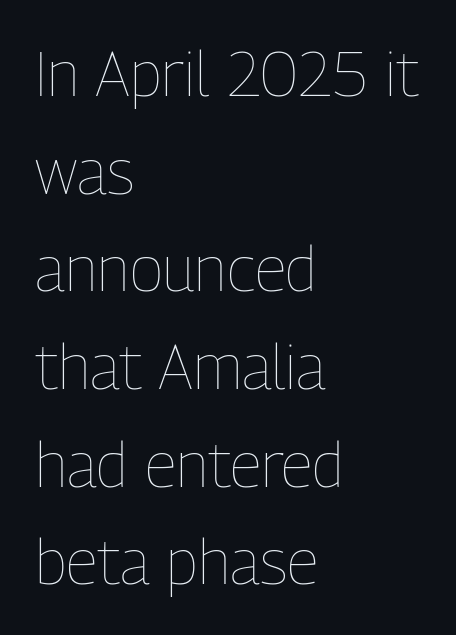
The image shows 63 px thin, condensed type, upright; set left-aligned, normal line spacing (1.55x), normal letter spacing, not underlined; low stroke contrast and a medium x-height.
